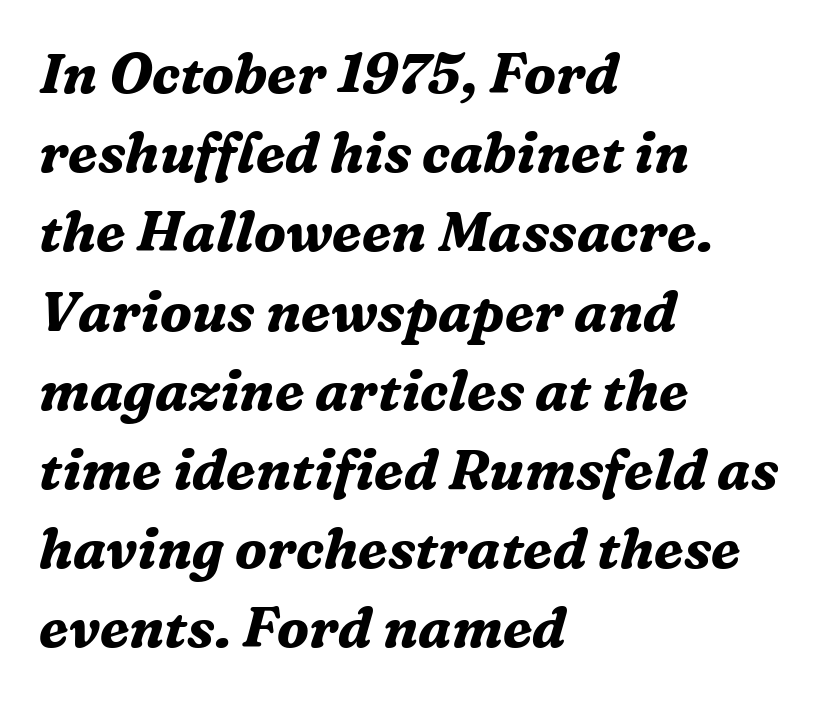
Q: Is the text bold? A: Yes.
Q: Is the text italic (slanted)? A: Yes, it leans right by about 16 degrees.
Q: Is the typeface a serif or a sans-serif typeface? A: Serif.
Q: Is the text underlined? A: No.
Q: How is the paragraph aligned? A: Left-aligned.
Q: Is the spacing between letters normal or unusually wide? A: Normal.
Q: Is the spacing between lines tight, normal or loose? A: Normal.
Q: Width (condensed, normal, or wide)? A: Normal.
Q: Stroke contrast? A: Medium.
Q: x-height? A: Medium.
Q: Monospaced? A: No.
